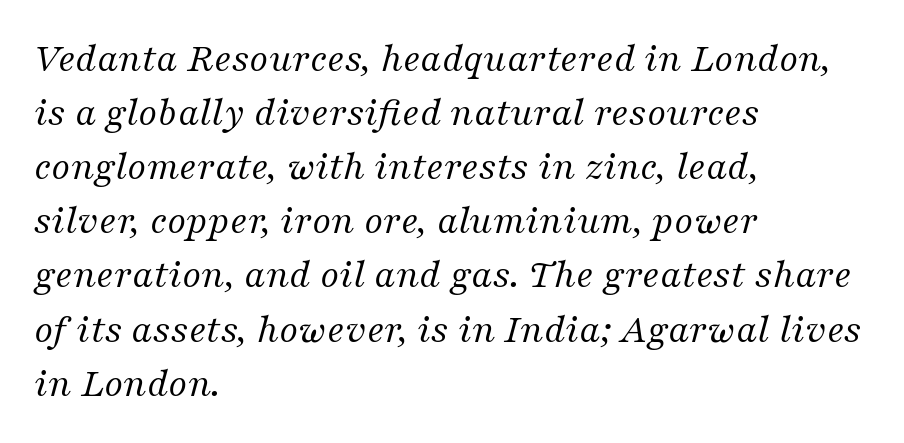
Q: Is the text bold? A: No.
Q: Is the text italic (slanted)? A: Yes, it leans right by about 16 degrees.
Q: Is the typeface a serif or a sans-serif typeface? A: Serif.
Q: Is the text underlined? A: No.
Q: How is the paragraph aligned? A: Left-aligned.
Q: Is the spacing between letters normal or unusually wide? A: Normal.
Q: Is the spacing between lines tight, normal or loose? A: Normal.
Q: Width (condensed, normal, or wide)? A: Normal.
Q: Stroke contrast? A: Medium.
Q: x-height? A: Medium.
Q: Monospaced? A: No.
